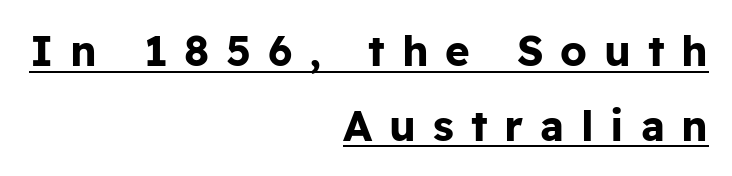
Does extra space separate the letters? Yes, quite a lot of it. Is there any slant? The stems are plumb. The rendering uses a bold face; every stroke is thick and dark. In designer terms, the underline attribute is active on this setting. Line ends are locked; line starts wander. Serifs: no, the terminals of the letterforms are clean.
